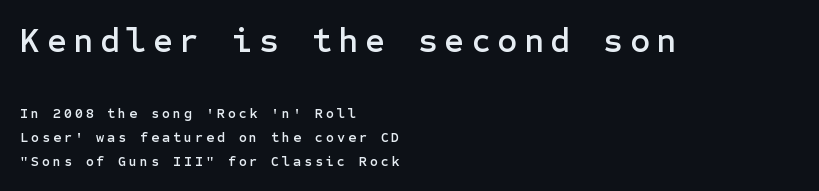
The image shows 34 px sans-serif type, upright; set left-aligned, line spacing 1.71x, unusually wide letter spacing (+0.2 em), not underlined; the first (top) block is 2.43x larger; low stroke contrast and a medium x-height.
